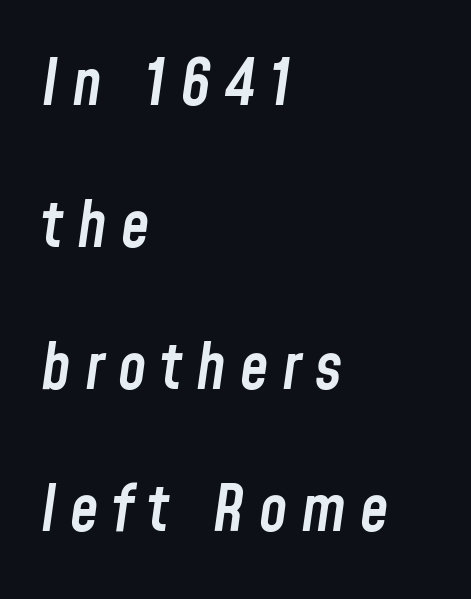
Typeset ragged right — the left edge is the straight one. Slant detected: the letters are inclined. The baseline area is clear. The strokes are fattened partway — semibold, not bold. Loosely led — the rows are spread out.
